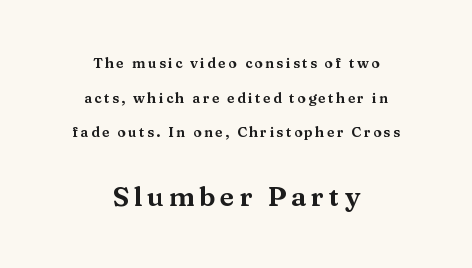
Q: Is the text italic (slanted)? A: No, it is upright.
Q: Is the text underlined? A: No.
Q: How is the paragraph aligned? A: Centered.
Q: Is the spacing between lines tight, normal or loose? A: Loose.
Q: Which block of text is set in a larger size, the first (top) or the second (bottom)? A: The second (bottom) one.
